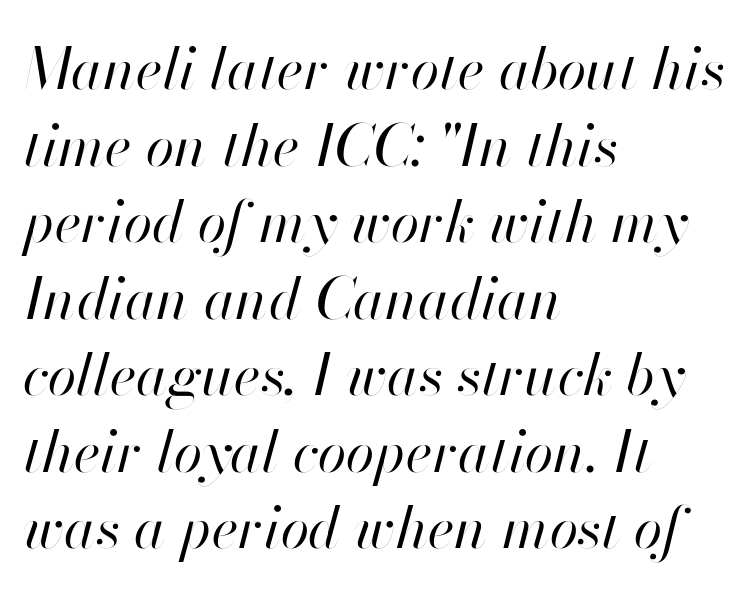
{"italic": "yes", "lean": "right", "slant_degrees": 13, "bold": "no", "weight": "regular", "width": "normal", "stroke_contrast": "high", "x_height": "small", "monospaced": "no", "underline": "no", "align": "left", "line_spacing": "normal", "line_spacing_ratio": 1.32, "letter_spacing": "normal", "letter_spacing_em": 0.0, "glyph_px": 58}
